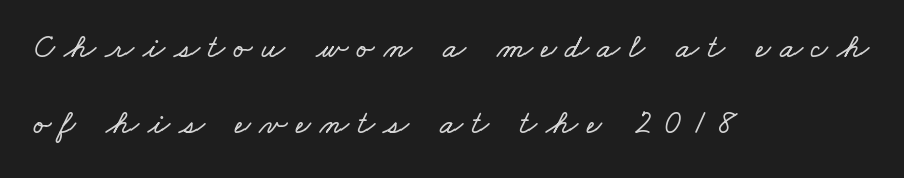
No word sits above an underline. Leading is clearly above the norm, producing a sparse column. There is plenty of visible air inserted between adjacent glyphs. The lines are quadded left.
